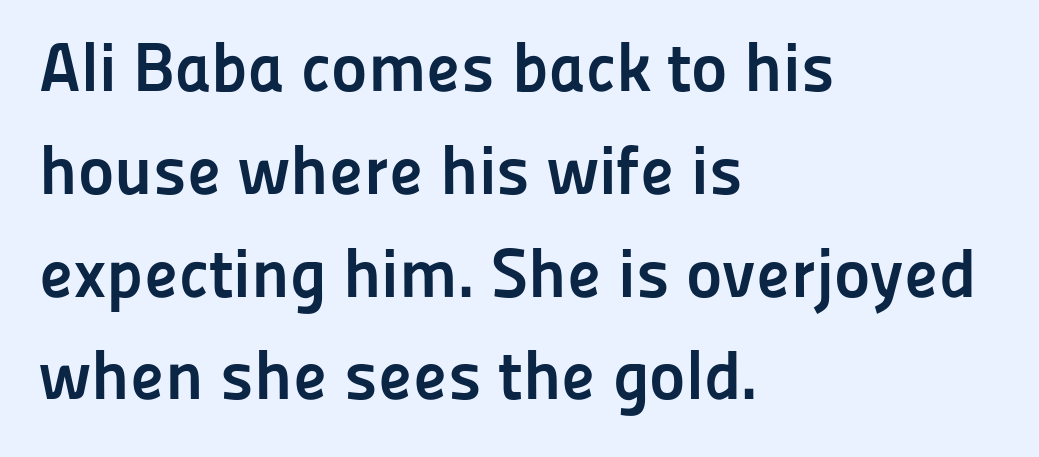
Proportional: the letters do not fall into vertical columns. The font's upright variant was chosen for this text. The rag falls on the right side of this text block. The rendering shows plain stroke endings on the letterforms — a sans-serif design. What weight is shown? A full bold with thick strokes.
